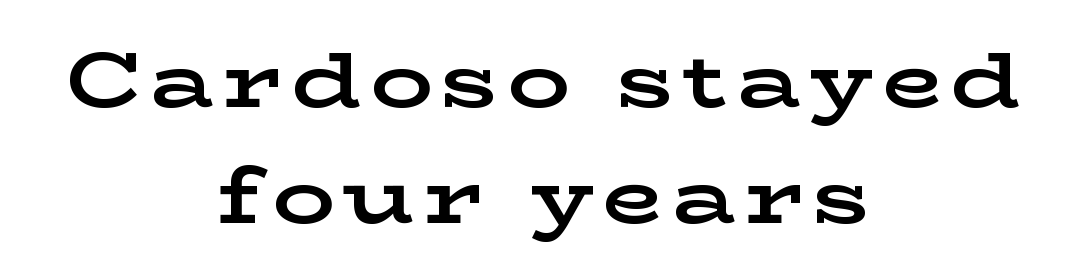
Q: Is the text bold? A: Yes.
Q: Is the text italic (slanted)? A: No, it is upright.
Q: Is the typeface a serif or a sans-serif typeface? A: Serif.
Q: Is the text underlined? A: No.
Q: How is the paragraph aligned? A: Centered.
Q: Is the spacing between lines tight, normal or loose? A: Normal.
Q: Width (condensed, normal, or wide)? A: Wide.
Q: Stroke contrast? A: Low.
Q: x-height? A: Medium.
Q: Monospaced? A: No.
